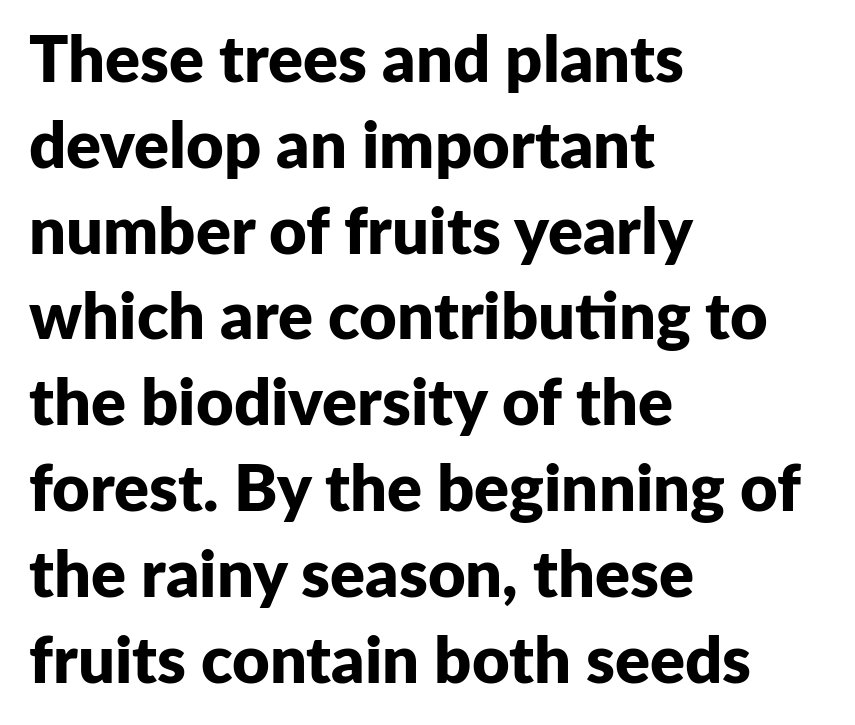
{"serif": "no", "italic": "no", "bold": "yes", "weight": "bold", "width": "normal", "stroke_contrast": "low", "x_height": "medium", "monospaced": "no", "underline": "no", "align": "left", "line_spacing": "normal", "line_spacing_ratio": 1.32, "letter_spacing": "normal", "letter_spacing_em": 0.0, "glyph_px": 65}
